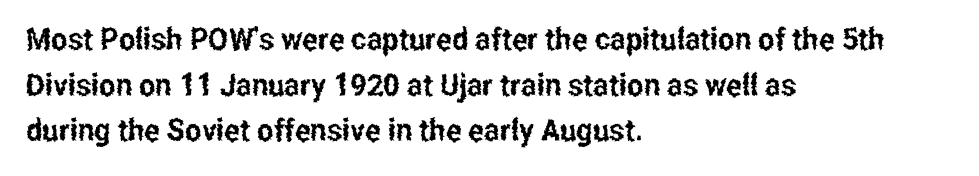
Q: Is the text italic (slanted)? A: No, it is upright.
Q: Is the typeface a serif or a sans-serif typeface? A: Sans-serif.
Q: Is the text underlined? A: No.
Q: How is the paragraph aligned? A: Left-aligned.
Q: Is the spacing between letters normal or unusually wide? A: Normal.
Q: Is the spacing between lines tight, normal or loose? A: Normal.
Q: Width (condensed, normal, or wide)? A: Condensed.
Q: Stroke contrast? A: Low.
Q: x-height? A: Medium.
Q: Monospaced? A: No.
